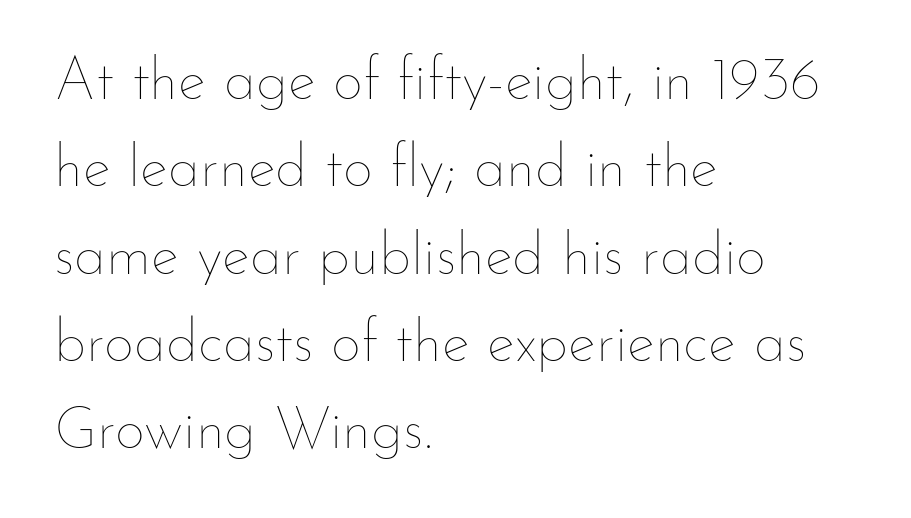
The image shows 59 px thin type, upright; set left-aligned, normal line spacing (1.48x), normal letter spacing, not underlined; low stroke contrast and a small x-height.
